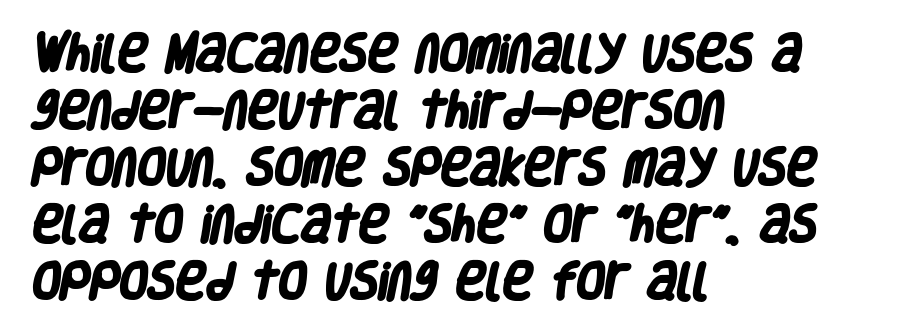
Q: Is the text bold? A: Yes.
Q: Is the typeface a serif or a sans-serif typeface? A: Sans-serif.
Q: Is the text underlined? A: No.
Q: How is the paragraph aligned? A: Left-aligned.
Q: Is the spacing between letters normal or unusually wide? A: Normal.
Q: Is the spacing between lines tight, normal or loose? A: Normal.
Q: Width (condensed, normal, or wide)? A: Condensed.
Q: Stroke contrast? A: Low.
Q: x-height? A: Large.
Q: Monospaced? A: No.
